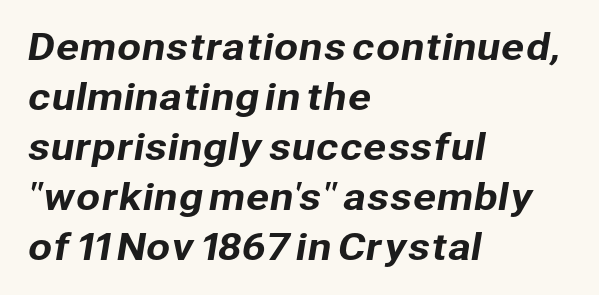
Q: Is the typeface a serif or a sans-serif typeface? A: Sans-serif.
Q: Is the text underlined? A: No.
Q: How is the paragraph aligned? A: Left-aligned.
Q: Is the spacing between letters normal or unusually wide? A: Normal.
Q: Is the spacing between lines tight, normal or loose? A: Normal.
Q: Width (condensed, normal, or wide)? A: Normal.
Q: Stroke contrast? A: Low.
Q: x-height? A: Medium.
Q: Monospaced? A: No.
